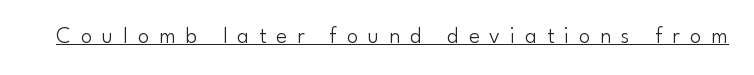
{"italic": "no", "bold": "no", "underline": "yes", "letter_spacing": "wide", "letter_spacing_em": 0.43, "glyph_px": 23}
